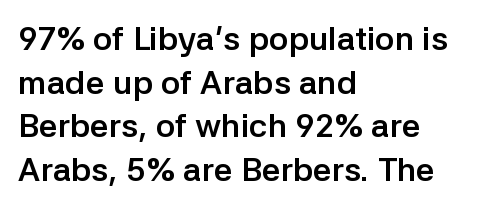
Q: Is the text bold? A: Yes.
Q: Is the text italic (slanted)? A: No, it is upright.
Q: Is the typeface a serif or a sans-serif typeface? A: Sans-serif.
Q: Is the text underlined? A: No.
Q: How is the paragraph aligned? A: Left-aligned.
Q: Is the spacing between letters normal or unusually wide? A: Normal.
Q: Is the spacing between lines tight, normal or loose? A: Normal.
Q: Width (condensed, normal, or wide)? A: Normal.
Q: Stroke contrast? A: Low.
Q: x-height? A: Medium.
Q: Monospaced? A: No.
